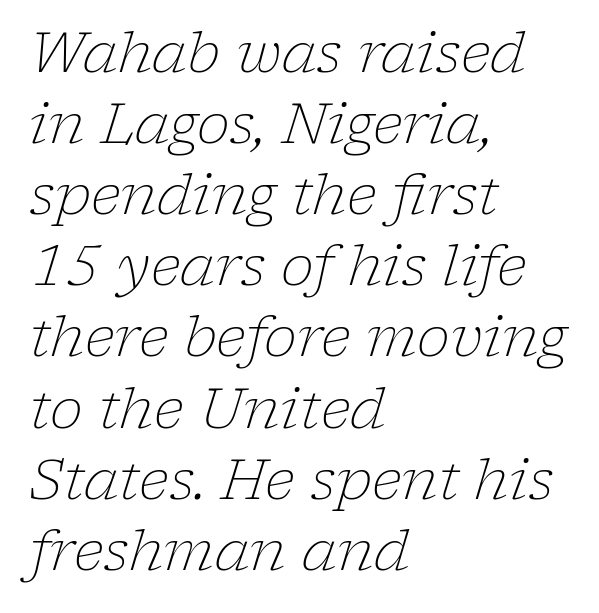
The image shows 56 px light serif type, italic (leaning right); set left-aligned, normal line spacing (1.27x), normal letter spacing, not underlined; low stroke contrast and a medium x-height.
